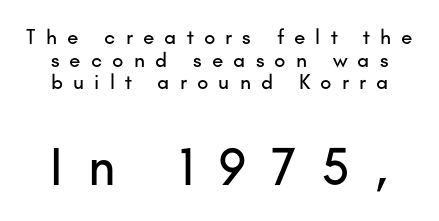
Q: Is the text italic (slanted)? A: No, it is upright.
Q: Is the typeface a serif or a sans-serif typeface? A: Sans-serif.
Q: Is the text underlined? A: No.
Q: Is the spacing between letters normal or unusually wide? A: Unusually wide.
Q: Is the spacing between lines tight, normal or loose? A: Tight.
Q: Which block of text is set in a larger size, the first (top) or the second (bottom)? A: The second (bottom) one.
Q: Width (condensed, normal, or wide)? A: Normal.
Q: Stroke contrast? A: Low.
Q: x-height? A: Small.
Q: Monospaced? A: No.
